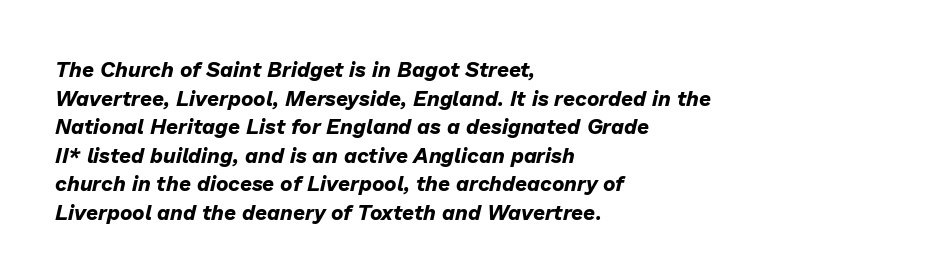
{"italic": "yes", "lean": "right", "slant_degrees": 13, "bold": "yes", "underline": "no", "align": "left", "line_spacing": "normal", "line_spacing_ratio": 1.36, "letter_spacing": "normal", "letter_spacing_em": 0.0, "glyph_px": 21}
